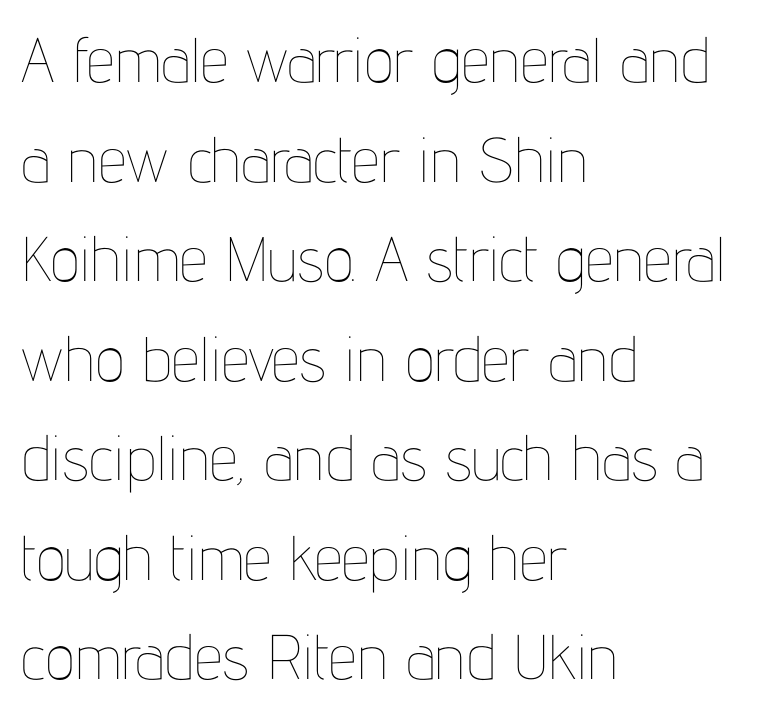
Q: Is the text bold? A: No.
Q: Is the text italic (slanted)? A: No, it is upright.
Q: Is the text underlined? A: No.
Q: How is the paragraph aligned? A: Left-aligned.
Q: Is the spacing between letters normal or unusually wide? A: Normal.
Q: Is the spacing between lines tight, normal or loose? A: Normal.
Q: Width (condensed, normal, or wide)? A: Condensed.
Q: Stroke contrast? A: Low.
Q: x-height? A: Medium.
Q: Monospaced? A: No.
